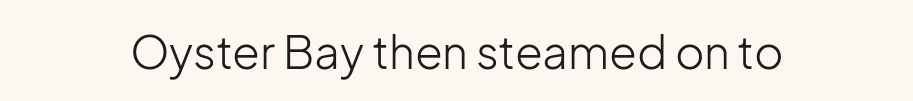
The image shows 45 px light sans-serif type, upright; set normal letter spacing, not underlined; low stroke contrast and a medium x-height.
